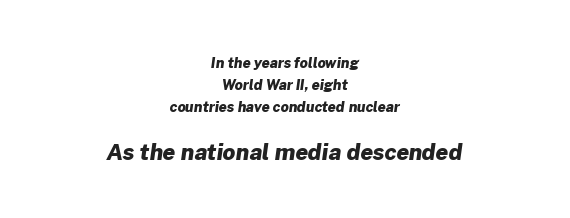
The image shows 22 px bold type; set centered, normal line spacing (1.58x), normal letter spacing, not underlined; the second (bottom) block is 1.57x larger.
